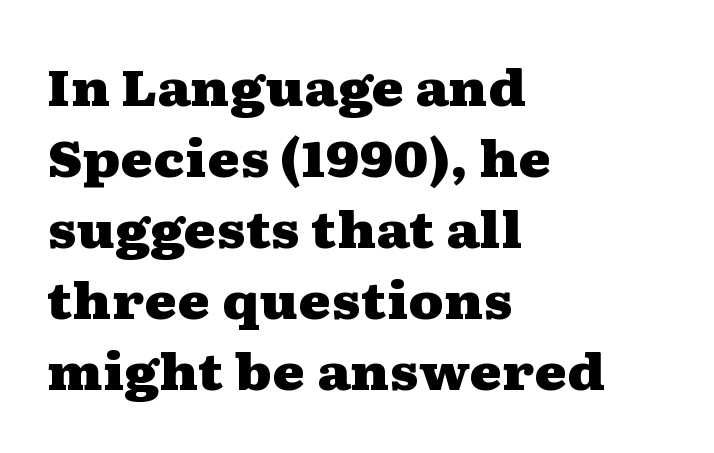
Q: Is the text bold? A: Yes.
Q: Is the text italic (slanted)? A: No, it is upright.
Q: Is the typeface a serif or a sans-serif typeface? A: Serif.
Q: Is the text underlined? A: No.
Q: How is the paragraph aligned? A: Left-aligned.
Q: Is the spacing between letters normal or unusually wide? A: Normal.
Q: Is the spacing between lines tight, normal or loose? A: Normal.
Q: Width (condensed, normal, or wide)? A: Wide.
Q: Stroke contrast? A: Medium.
Q: x-height? A: Medium.
Q: Monospaced? A: No.
